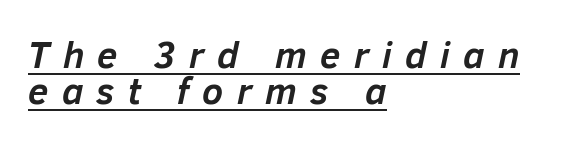
The image shows 37 px semibold type, italic (leaning right); set left-aligned, tight line spacing (0.96x), unusually wide letter spacing (+0.36 em), underlined; low stroke contrast and a medium x-height.
